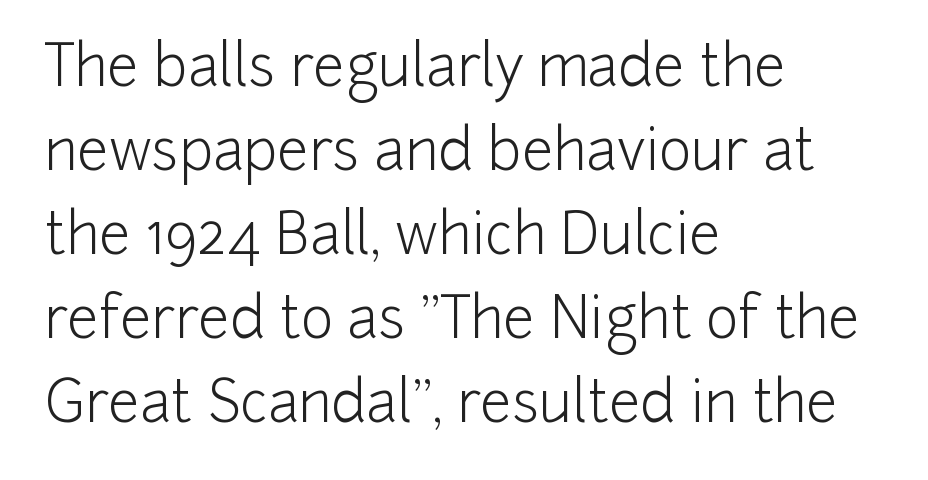
The image shows 56 px light sans-serif type, upright; set left-aligned, normal line spacing (1.5x), normal letter spacing, not underlined; low stroke contrast and a medium x-height.
